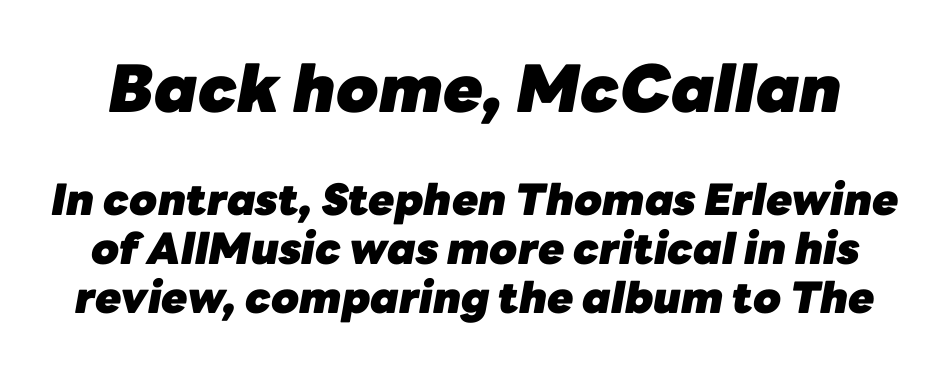
{"italic": "yes", "lean": "right", "slant_degrees": 10, "bold": "yes", "weight": "heavy", "width": "normal", "stroke_contrast": "low", "x_height": "medium", "monospaced": "no", "underline": "no", "line_spacing": "tight", "line_spacing_ratio": 1.14, "letter_spacing": "normal", "letter_spacing_em": 0.0, "larger_block": "first", "size_ratio": 1.51, "glyph_px": 65}
